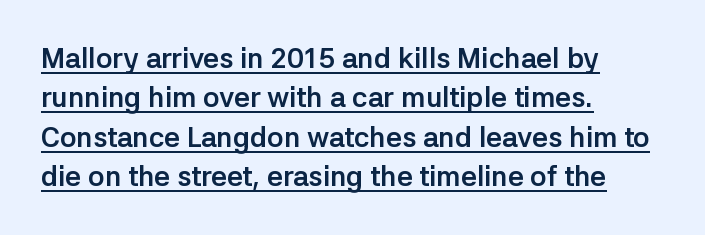
Q: Is the text bold? A: Yes.
Q: Is the text italic (slanted)? A: No, it is upright.
Q: Is the typeface a serif or a sans-serif typeface? A: Sans-serif.
Q: Is the text underlined? A: Yes.
Q: How is the paragraph aligned? A: Left-aligned.
Q: Is the spacing between letters normal or unusually wide? A: Normal.
Q: Is the spacing between lines tight, normal or loose? A: Normal.
Q: Width (condensed, normal, or wide)? A: Normal.
Q: Stroke contrast? A: Low.
Q: x-height? A: Medium.
Q: Monospaced? A: No.
